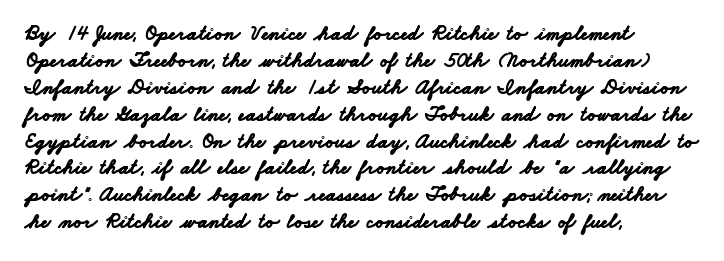
{"bold": "yes", "underline": "no", "align": "left", "line_spacing": "normal", "line_spacing_ratio": 1.28, "letter_spacing": "normal", "letter_spacing_em": 0.0, "glyph_px": 21}
